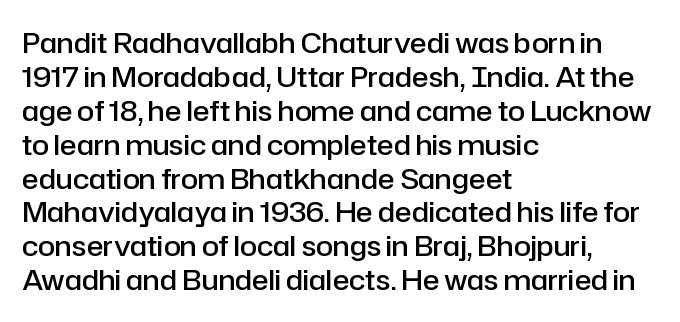
Q: Is the text bold? A: Semi-bold.
Q: Is the text italic (slanted)? A: No, it is upright.
Q: Is the typeface a serif or a sans-serif typeface? A: Sans-serif.
Q: Is the text underlined? A: No.
Q: How is the paragraph aligned? A: Left-aligned.
Q: Is the spacing between letters normal or unusually wide? A: Normal.
Q: Width (condensed, normal, or wide)? A: Normal.
Q: Stroke contrast? A: Low.
Q: x-height? A: Medium.
Q: Monospaced? A: No.
